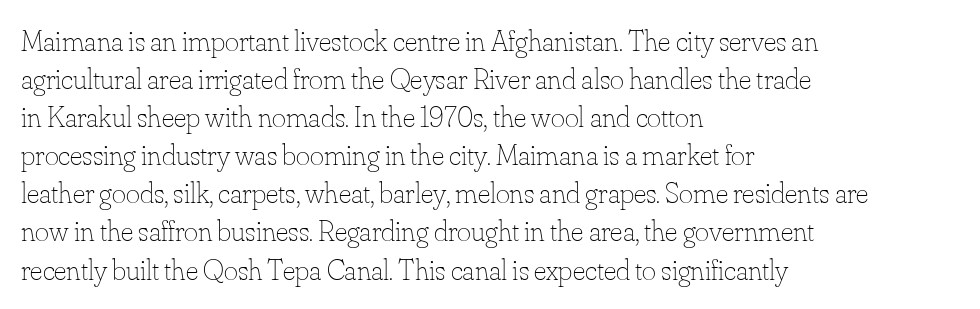
When letters stand straight like this, we call the style roman or upright. Is this a fixed-width face? No — the glyphs have proportional, varying widths. Summary of weight: not heavy and not bold. Each new line begins a customary step beneath the previous one.
